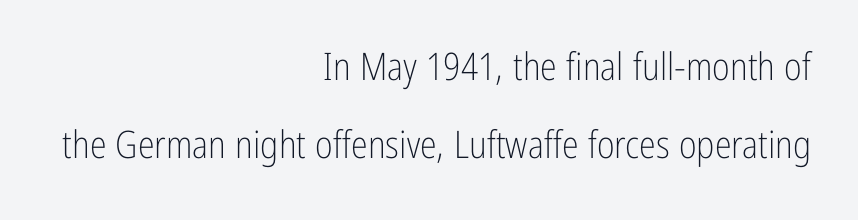
Type without underlining. The font family rendered here belongs to the sans-serif group. Default kerning and tracking; the words read as compact shapes. Counters stay open thanks to moderate or lighter strokes. The passage shown stacks its lines with a broad gap. Looks like regular typesetting: each glyph gets only the width it needs.
